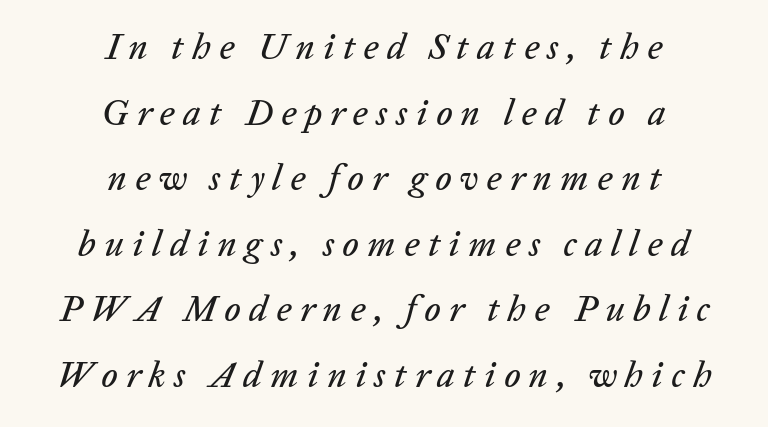
The image shows 36 px text type, italic (leaning right); set centered, line spacing 1.82x, unusually wide letter spacing (+0.23 em), not underlined; low stroke contrast and a medium x-height.
